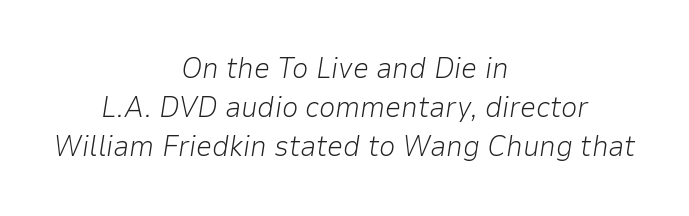
Spacing verdict: proportional, widths tailored to each character. Is the stroke heavy? The answer is a plain regular-or-lighter. One-word summary of the alignment: center. Quick note: italic.
